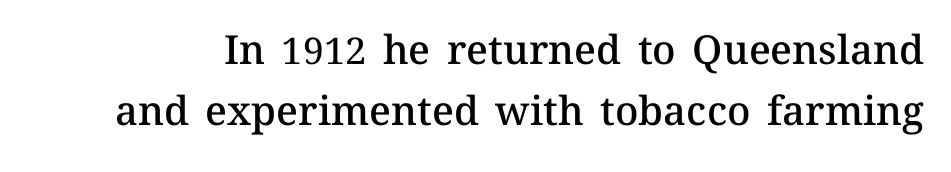
Q: Is the text bold? A: Semi-bold.
Q: Is the text italic (slanted)? A: No, it is upright.
Q: Is the text underlined? A: No.
Q: Is the spacing between letters normal or unusually wide? A: Normal.
Q: Is the spacing between lines tight, normal or loose? A: Normal.
Q: Width (condensed, normal, or wide)? A: Normal.
Q: Stroke contrast? A: Medium.
Q: x-height? A: Medium.
Q: Monospaced? A: No.
